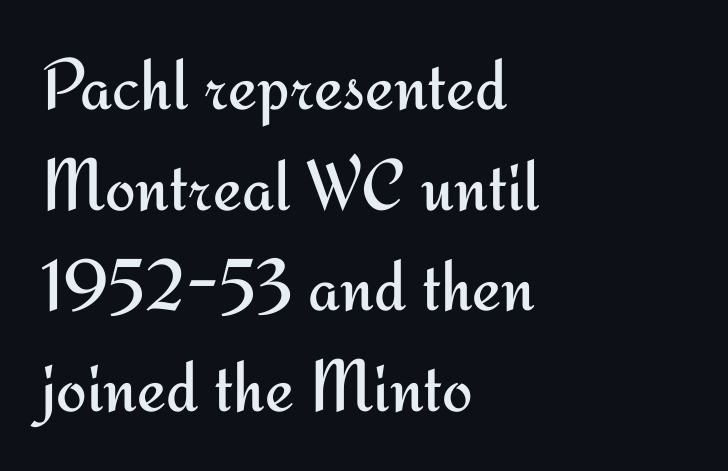
Q: Is the text bold? A: No.
Q: Is the text italic (slanted)? A: No, it is upright.
Q: Is the typeface a serif or a sans-serif typeface? A: Sans-serif.
Q: Is the text underlined? A: No.
Q: How is the paragraph aligned? A: Left-aligned.
Q: Is the spacing between letters normal or unusually wide? A: Normal.
Q: Is the spacing between lines tight, normal or loose? A: Normal.
Q: Width (condensed, normal, or wide)? A: Normal.
Q: Stroke contrast? A: Medium.
Q: x-height? A: Small.
Q: Monospaced? A: No.
